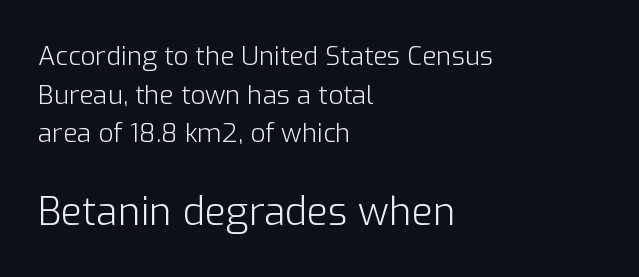
Q: Is the text bold? A: No.
Q: Is the text italic (slanted)? A: No, it is upright.
Q: Is the typeface a serif or a sans-serif typeface? A: Sans-serif.
Q: Is the text underlined? A: No.
Q: How is the paragraph aligned? A: Left-aligned.
Q: Is the spacing between letters normal or unusually wide? A: Normal.
Q: Is the spacing between lines tight, normal or loose? A: Normal.
Q: Which block of text is set in a larger size, the first (top) or the second (bottom)? A: The second (bottom) one.
Q: Width (condensed, normal, or wide)? A: Normal.
Q: Stroke contrast? A: Low.
Q: x-height? A: Medium.
Q: Monospaced? A: No.
